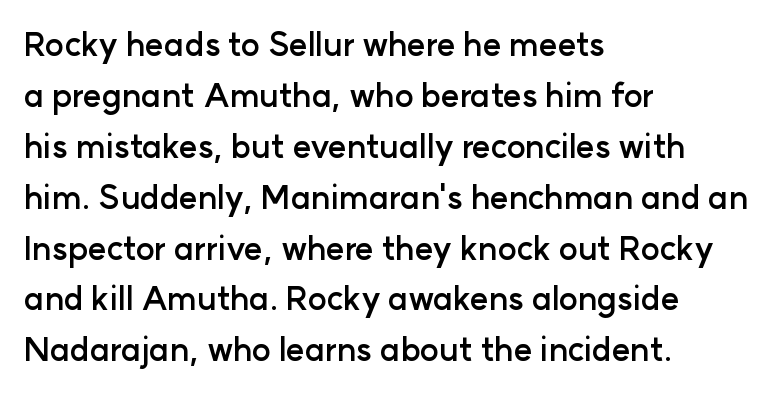
The image shows 32 px semibold sans-serif type, upright; set left-aligned, normal line spacing (1.59x), normal letter spacing, not underlined; low stroke contrast and a medium x-height.
